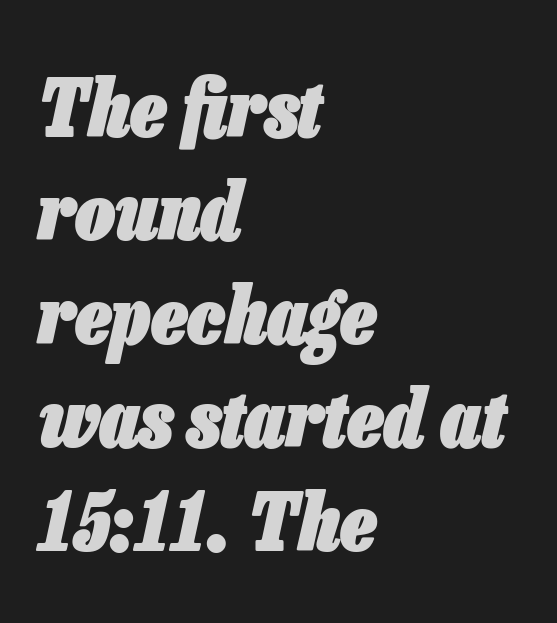
The image shows 79 px heavy, condensed type, italic (leaning right); set left-aligned, normal line spacing (1.31x), normal letter spacing, not underlined; low stroke contrast and a medium x-height.
